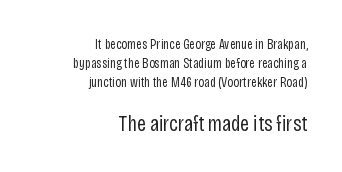
The image shows 22 px text type, upright; set right-aligned, normal line spacing (1.36x), normal letter spacing, not underlined; the second (bottom) block is 1.57x larger.
